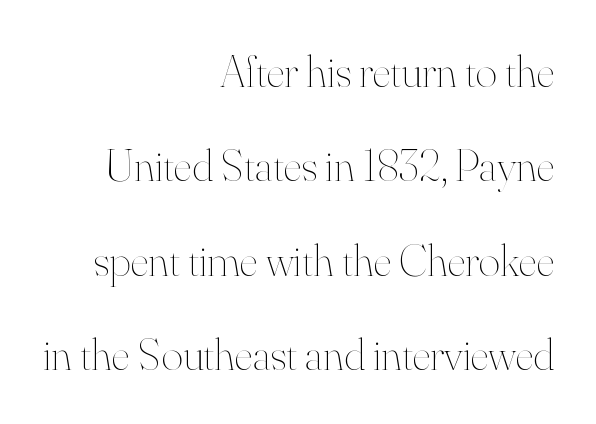
Here the glyphs are tracked normally, forming tight word shapes. The typesetting does not lean heavy: it is not bold. You can tell it's not italic because the verticals are truly vertical. Summary of vertical rhythm: relaxed, with wide interline spacing. The zone under the glyphs is completely vacant. The passage shown is typed in a proportional face where columns would drift.
